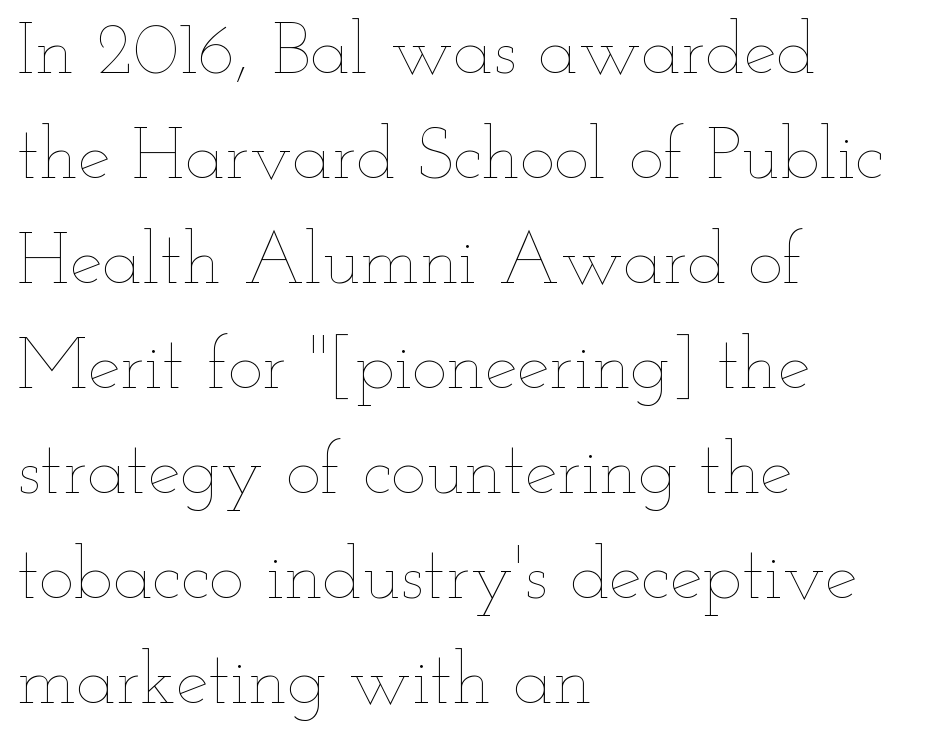
This sample uses an upright cut, with every glyph sitting square on the baseline. Notice how descenders clear the ascenders below comfortably — that's standard leading. A typesetter would call this proportional, since set widths differ per character. Stroke thickness stays within the range of a standard reading face or lighter.
